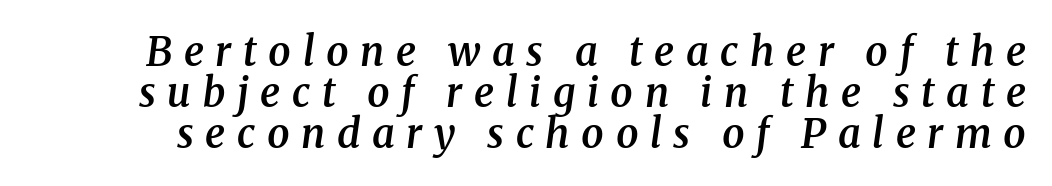
The line texture is sparse and dotted thanks to wide tracking. A bare baseline throughout the passage. Do the characters align in a grid? No, the font is proportional. Its strokes are somewhat broadened, the hallmark of semibold type. Does the type have serifs? Yes, each stem ends in a small foot. There's an unmistakable incline to the writing here.
